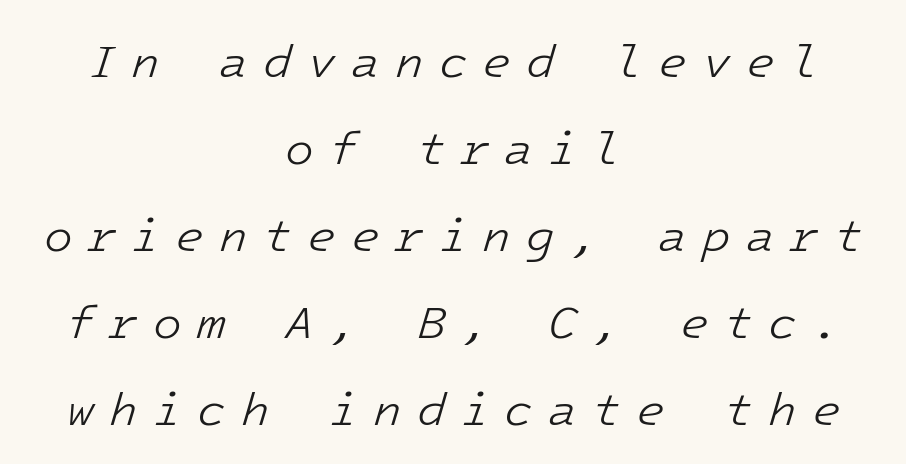
Q: Is the text bold? A: No.
Q: Is the text italic (slanted)? A: Yes, it leans right by about 16 degrees.
Q: Is the text underlined? A: No.
Q: How is the paragraph aligned? A: Centered.
Q: Is the spacing between letters normal or unusually wide? A: Unusually wide.
Q: Width (condensed, normal, or wide)? A: Normal.
Q: Stroke contrast? A: Low.
Q: x-height? A: Medium.
